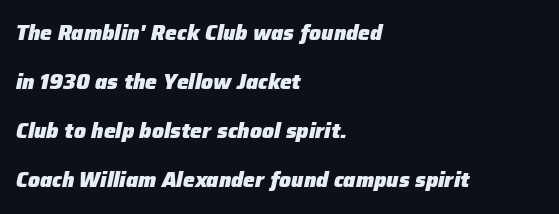
The glyphs have the mass of a bold cut. When letters slant like this, we call the style italic. A typesetter would call this zero additional tracking. A classic flush-left, rag-right setting is used for this passage. Leading: increased. The area under the type is left untouched.
